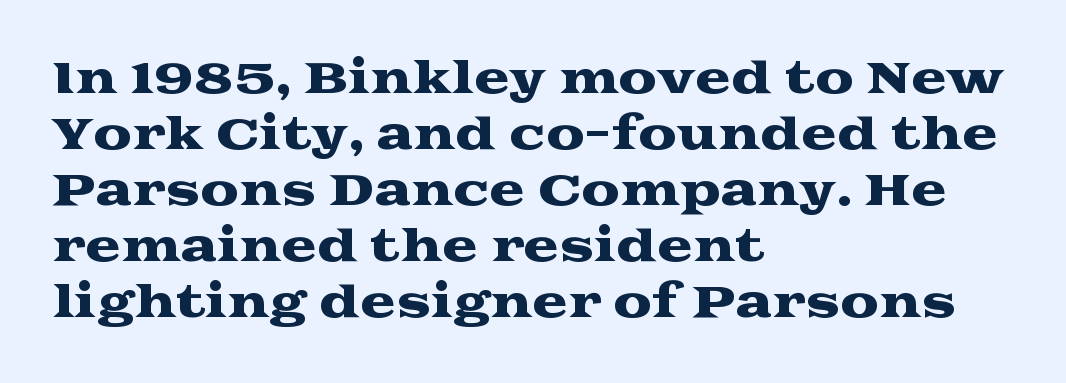
The image shows 43 px wide serif type, upright; set left-aligned, normal line spacing (1.3x), normal letter spacing, not underlined; medium stroke contrast and a medium x-height.
